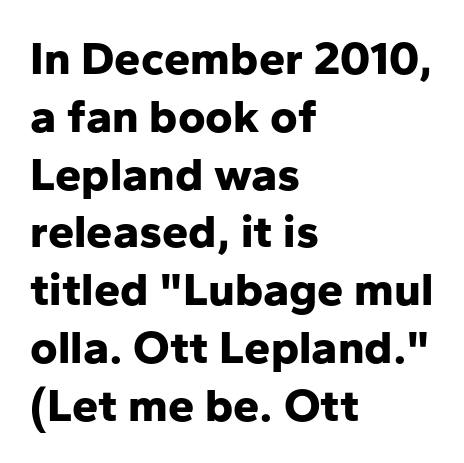
{"serif": "no", "italic": "no", "bold": "yes", "weight": "bold", "width": "normal", "stroke_contrast": "low", "x_height": "medium", "monospaced": "no", "underline": "no", "align": "left", "line_spacing_ratio": 1.23, "letter_spacing": "normal", "letter_spacing_em": 0.0, "glyph_px": 47}
